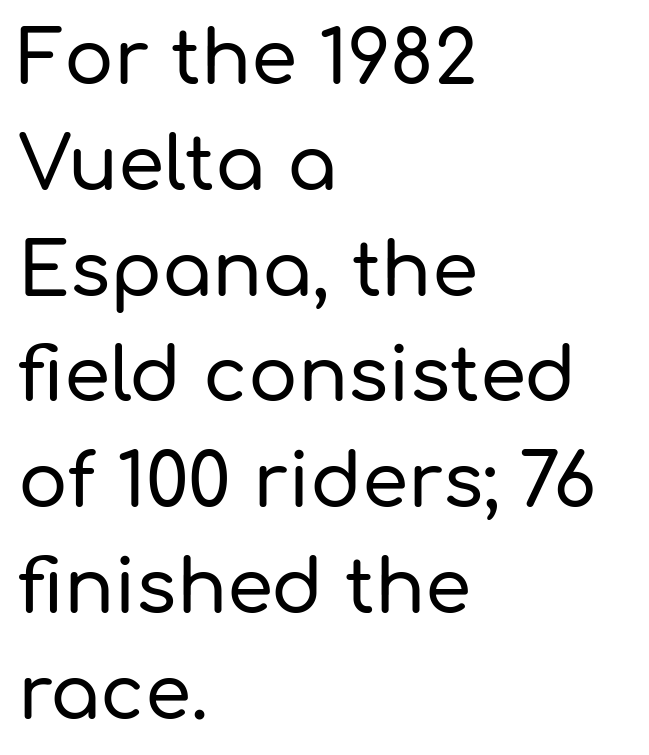
Q: Is the text italic (slanted)? A: No, it is upright.
Q: Is the typeface a serif or a sans-serif typeface? A: Sans-serif.
Q: Is the text underlined? A: No.
Q: How is the paragraph aligned? A: Left-aligned.
Q: Is the spacing between letters normal or unusually wide? A: Normal.
Q: Is the spacing between lines tight, normal or loose? A: Normal.
Q: Width (condensed, normal, or wide)? A: Normal.
Q: Stroke contrast? A: Low.
Q: x-height? A: Medium.
Q: Monospaced? A: No.
